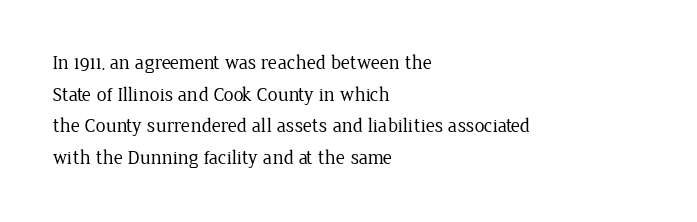
The image shows 20 px text type, upright; set left-aligned, normal line spacing (1.58x), normal letter spacing, not underlined.
